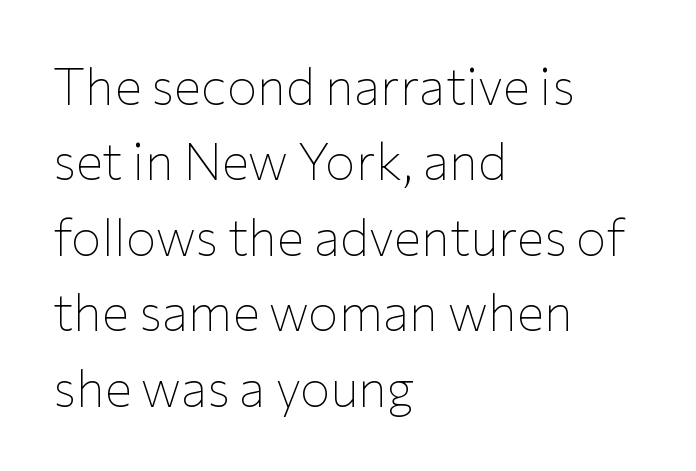
Q: Is the text bold? A: No.
Q: Is the text italic (slanted)? A: No, it is upright.
Q: Is the typeface a serif or a sans-serif typeface? A: Sans-serif.
Q: Is the text underlined? A: No.
Q: How is the paragraph aligned? A: Left-aligned.
Q: Is the spacing between letters normal or unusually wide? A: Normal.
Q: Is the spacing between lines tight, normal or loose? A: Normal.
Q: Width (condensed, normal, or wide)? A: Normal.
Q: Stroke contrast? A: Low.
Q: x-height? A: Medium.
Q: Monospaced? A: No.
